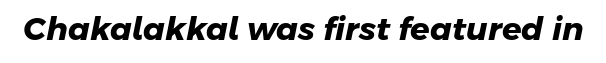
Q: Is the text bold? A: Yes.
Q: Is the typeface a serif or a sans-serif typeface? A: Sans-serif.
Q: Is the text underlined? A: No.
Q: Is the spacing between letters normal or unusually wide? A: Normal.
Q: Width (condensed, normal, or wide)? A: Normal.
Q: Stroke contrast? A: Low.
Q: x-height? A: Medium.
Q: Monospaced? A: No.
